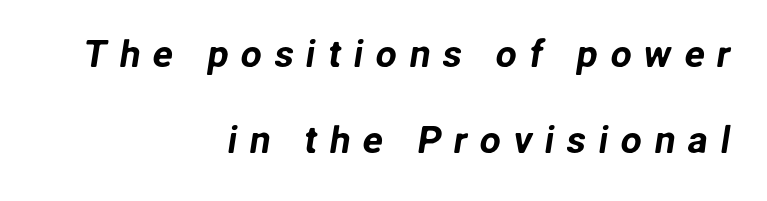
{"serif": "no", "width": "normal", "stroke_contrast": "low", "x_height": "medium", "monospaced": "no", "underline": "no", "align": "right", "line_spacing": "loose", "line_spacing_ratio": 2.26, "letter_spacing": "wide", "letter_spacing_em": 0.32, "glyph_px": 38}
